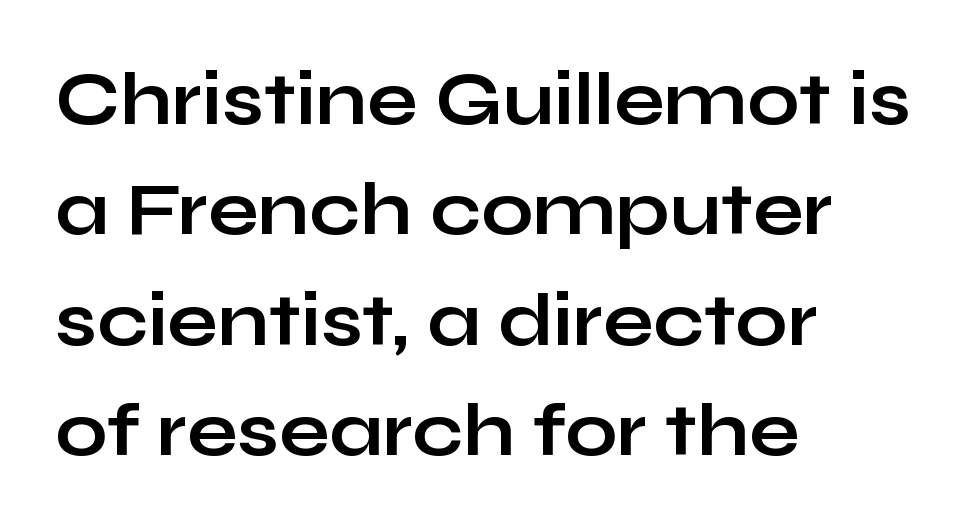
The typeface chosen for these lines omits serifs. The strokes are fattened all the way to bold. The rendering anchors every line to the left-hand side. The font's upright variant was chosen for this text.
